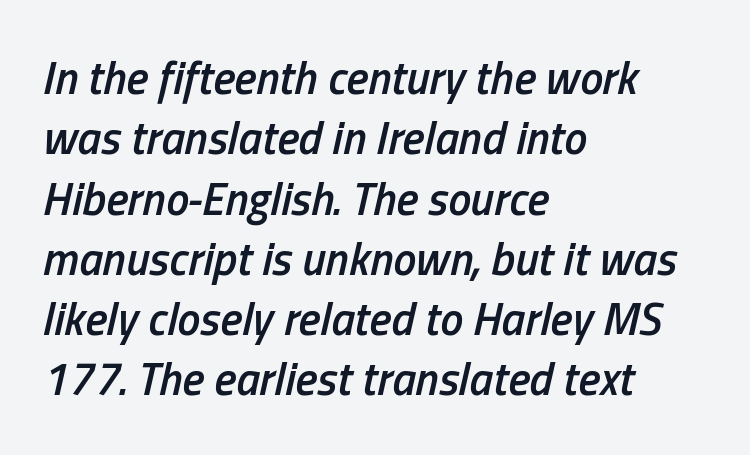
A typesetter would call this proportional, since set widths differ per character. If you drew a line through each stem, it would be angled. Clear beneath every line of the passage. Set as a demibold, roughly 600 on the weight scale. The letterforms sit shoulder to shoulder at normal distance. These lines stack with their left ends in a neat column.
